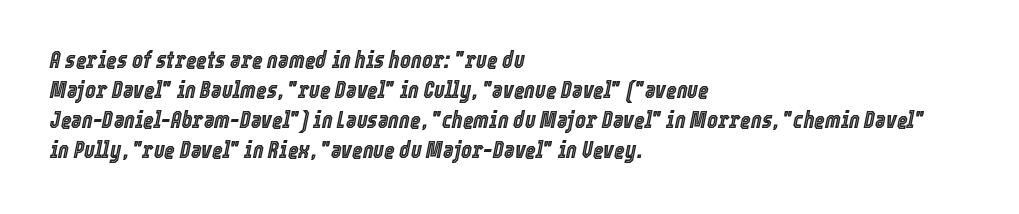
Q: Is the text italic (slanted)? A: Yes, it leans right by about 12 degrees.
Q: Is the text underlined? A: No.
Q: How is the paragraph aligned? A: Left-aligned.
Q: Is the spacing between letters normal or unusually wide? A: Normal.
Q: Is the spacing between lines tight, normal or loose? A: Normal.
